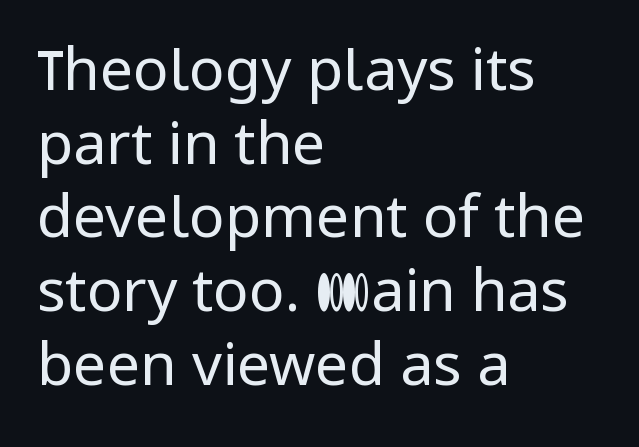
{"serif": "no", "italic": "no", "bold": "no", "weight": "regular", "width": "normal", "stroke_contrast": "low", "x_height": "medium", "monospaced": "no", "underline": "no", "align": "left", "line_spacing": "normal", "line_spacing_ratio": 1.25, "letter_spacing": "normal", "letter_spacing_em": 0.0, "glyph_px": 59}
